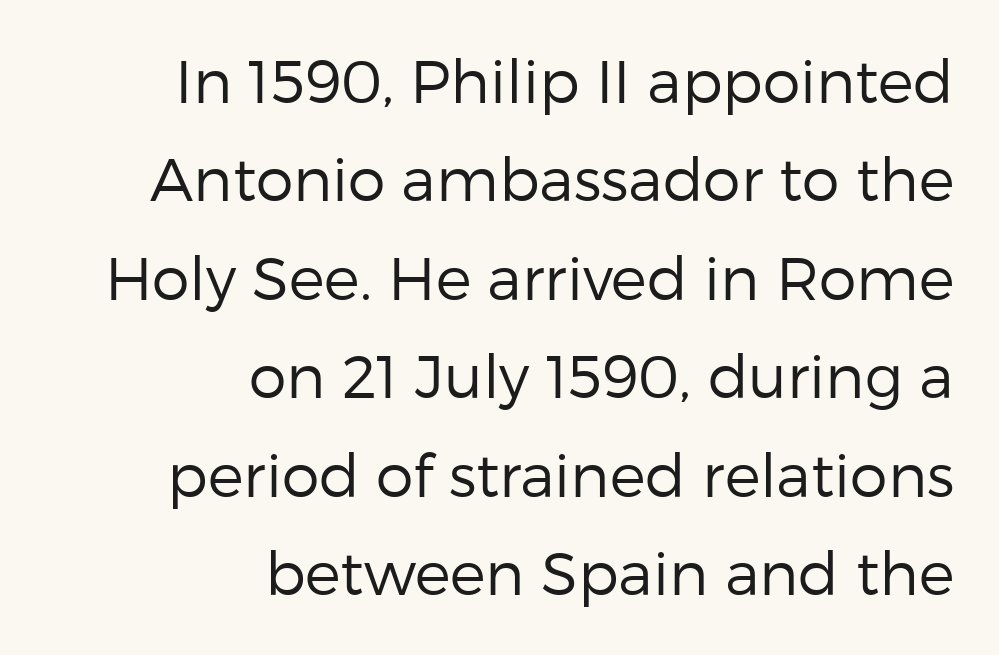
The image shows 60 px regular-weight sans-serif type, upright; set right-aligned, normal line spacing (1.64x), normal letter spacing, not underlined; low stroke contrast and a medium x-height.
